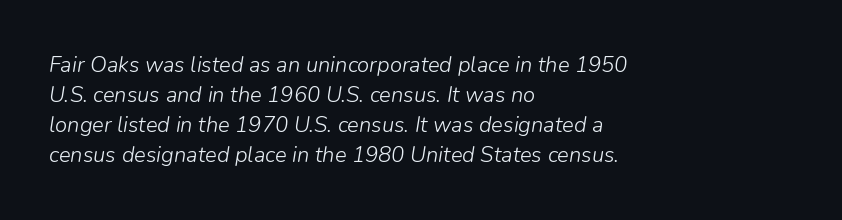
Q: Is the text bold? A: No.
Q: Is the text italic (slanted)? A: Yes, it leans right by about 9 degrees.
Q: Is the text underlined? A: No.
Q: How is the paragraph aligned? A: Left-aligned.
Q: Is the spacing between letters normal or unusually wide? A: Normal.
Q: Is the spacing between lines tight, normal or loose? A: Normal.
